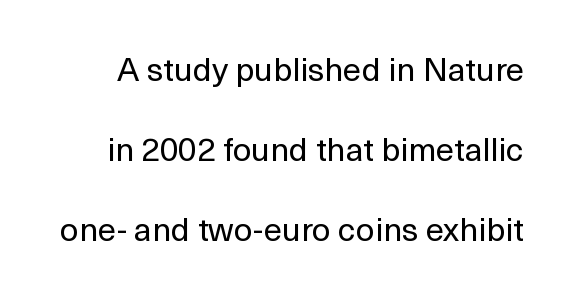
Nothing sits at the stroke ends, so this counts as sans-serif. Honestly, the rows look like they've been pulled way apart. Proportional: the letters do not fall into vertical columns. Bare-footed words on every line. You could call the tracking neutral — neither tight nor loose.
